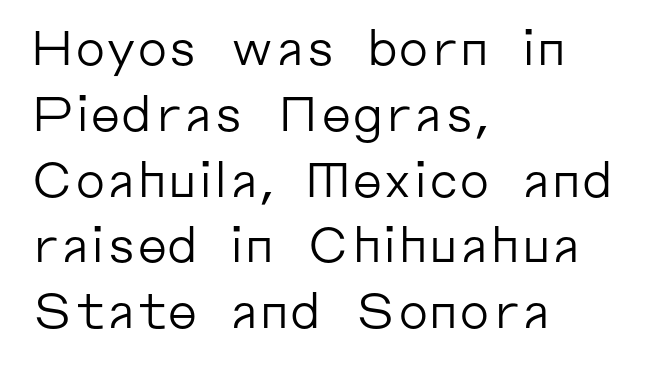
{"serif": "no", "italic": "no", "bold": "no", "weight": "regular", "width": "normal", "stroke_contrast": "low", "x_height": "medium", "monospaced": "no", "underline": "no", "align": "left", "line_spacing": "normal", "line_spacing_ratio": 1.37, "letter_spacing": "normal", "letter_spacing_em": 0.0, "glyph_px": 48}
